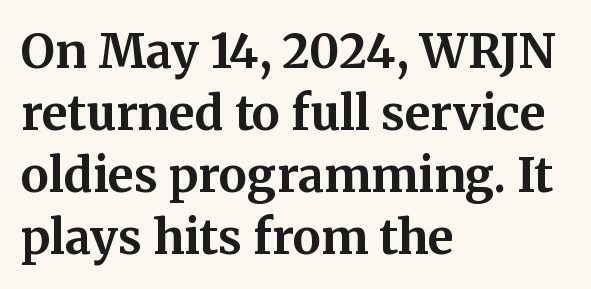
Is the block centered? No — it sits flush against the left margin. A typesetter would label this face a serif. Descenders hang freely into open space. Is the letter spacing exaggerated? No — it looks like the ordinary default.
